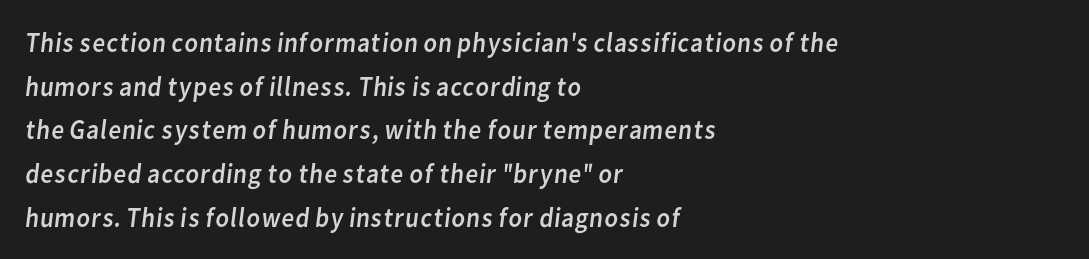
{"serif": "no", "bold": "no", "weight": "regular", "width": "normal", "stroke_contrast": "low", "x_height": "medium", "monospaced": "no", "underline": "no", "align": "left", "line_spacing": "normal", "line_spacing_ratio": 1.56, "letter_spacing": "normal", "letter_spacing_em": 0.0, "glyph_px": 28}
